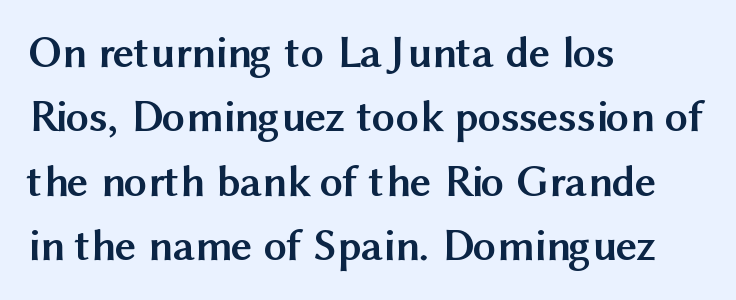
{"serif": "no", "italic": "no", "bold": "yes", "weight": "semibold", "width": "normal", "stroke_contrast": "medium", "x_height": "medium", "monospaced": "no", "underline": "no", "align": "left", "line_spacing": "normal", "line_spacing_ratio": 1.4, "letter_spacing": "normal", "letter_spacing_em": 0.0, "glyph_px": 46}
